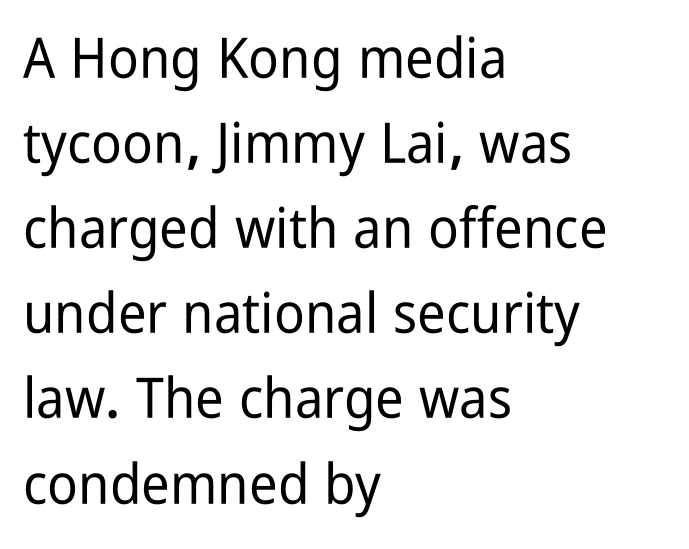
Q: Is the text italic (slanted)? A: No, it is upright.
Q: Is the typeface a serif or a sans-serif typeface? A: Sans-serif.
Q: Is the text underlined? A: No.
Q: How is the paragraph aligned? A: Left-aligned.
Q: Is the spacing between letters normal or unusually wide? A: Normal.
Q: Is the spacing between lines tight, normal or loose? A: Normal.
Q: Width (condensed, normal, or wide)? A: Condensed.
Q: Stroke contrast? A: Low.
Q: x-height? A: Medium.
Q: Monospaced? A: No.
